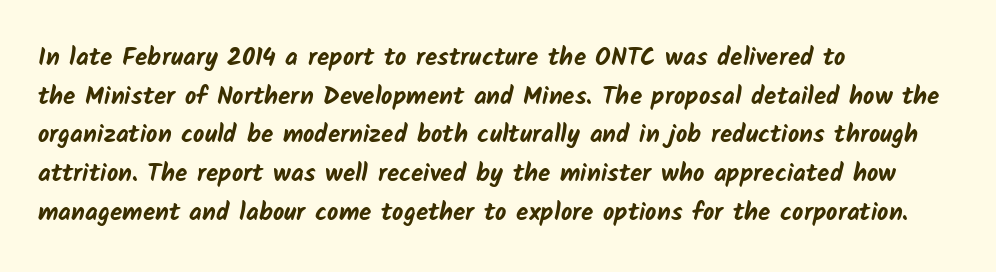
The ragged edge is on the right, which tells us the setting is flush left. Any mark beneath the type? The region is blank. The letters sit at their default tracking, neither squeezed nor spread. The face used here has the dense, thick strokes of a bold. Interline gaps are of average width in this sample.
